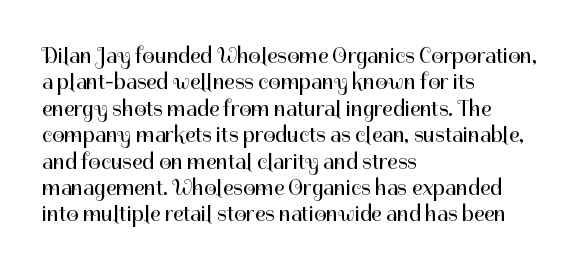
{"italic": "no", "bold": "no", "underline": "no", "align": "left", "line_spacing_ratio": 1.2, "letter_spacing": "normal", "letter_spacing_em": 0.0, "glyph_px": 22}
